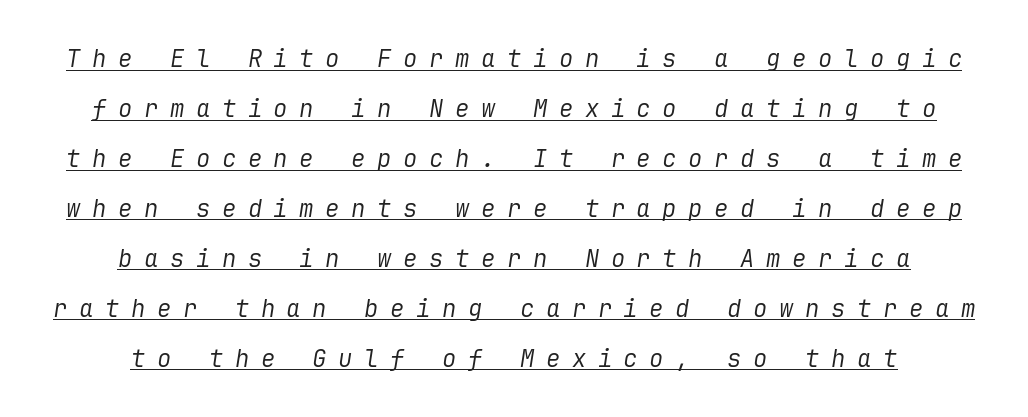
Q: Is the text bold? A: No.
Q: Is the text italic (slanted)? A: Yes, it leans right by about 9 degrees.
Q: Is the text underlined? A: Yes.
Q: How is the paragraph aligned? A: Centered.
Q: Is the spacing between letters normal or unusually wide? A: Unusually wide.
Q: Is the spacing between lines tight, normal or loose? A: Loose.
